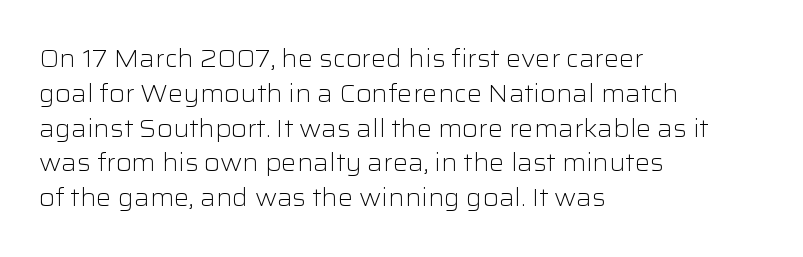
Q: Is the text bold? A: No.
Q: Is the text italic (slanted)? A: No, it is upright.
Q: Is the text underlined? A: No.
Q: How is the paragraph aligned? A: Left-aligned.
Q: Is the spacing between letters normal or unusually wide? A: Normal.
Q: Is the spacing between lines tight, normal or loose? A: Normal.
